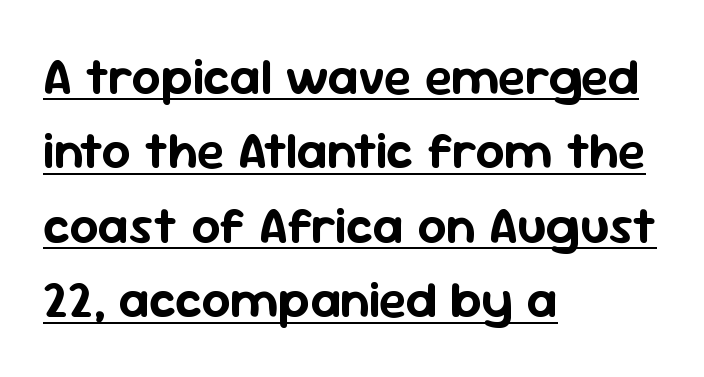
The typography opts for an upright posture over an oblique one. Is there an underline? Yes — a line sits under the letters. One glance says typical: line gaps are just what's usual. I'd call this a sans setting — the letters go barefoot. Observe the ordinary spacing: letters are neighbours, not strangers. Alignment: flush left.
